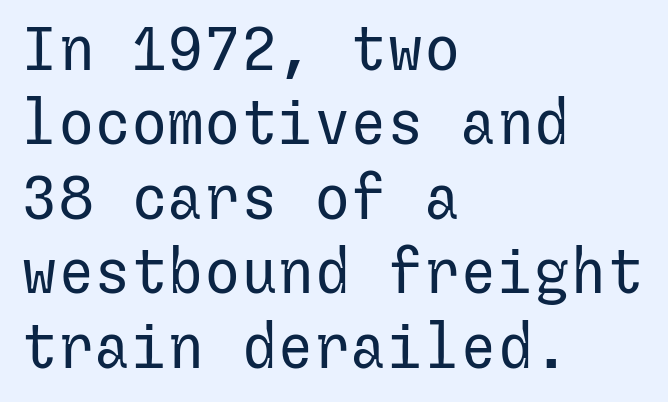
The image shows 61 px regular-weight sans-serif type, upright; set left-aligned, line spacing 1.22x, normal letter spacing, not underlined; low stroke contrast and a medium x-height.
